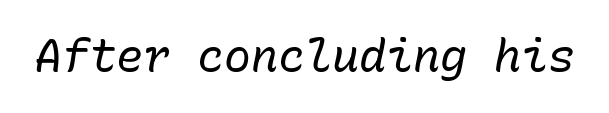
The image shows 45 px regular-weight type, italic (leaning right), monospaced; set normal letter spacing, not underlined; low stroke contrast and a medium x-height.
